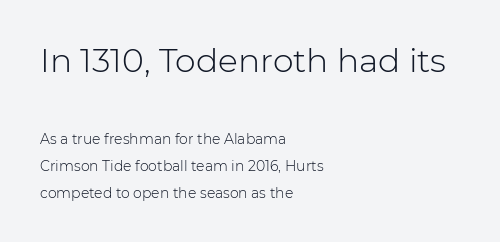
{"serif": "no", "italic": "no", "bold": "no", "weight": "light", "width": "normal", "stroke_contrast": "low", "x_height": "medium", "monospaced": "no", "underline": "no", "align": "left", "line_spacing": "loose", "line_spacing_ratio": 1.92, "letter_spacing": "normal", "letter_spacing_em": 0.0, "larger_block": "first", "size_ratio": 2.36, "glyph_px": 33}
